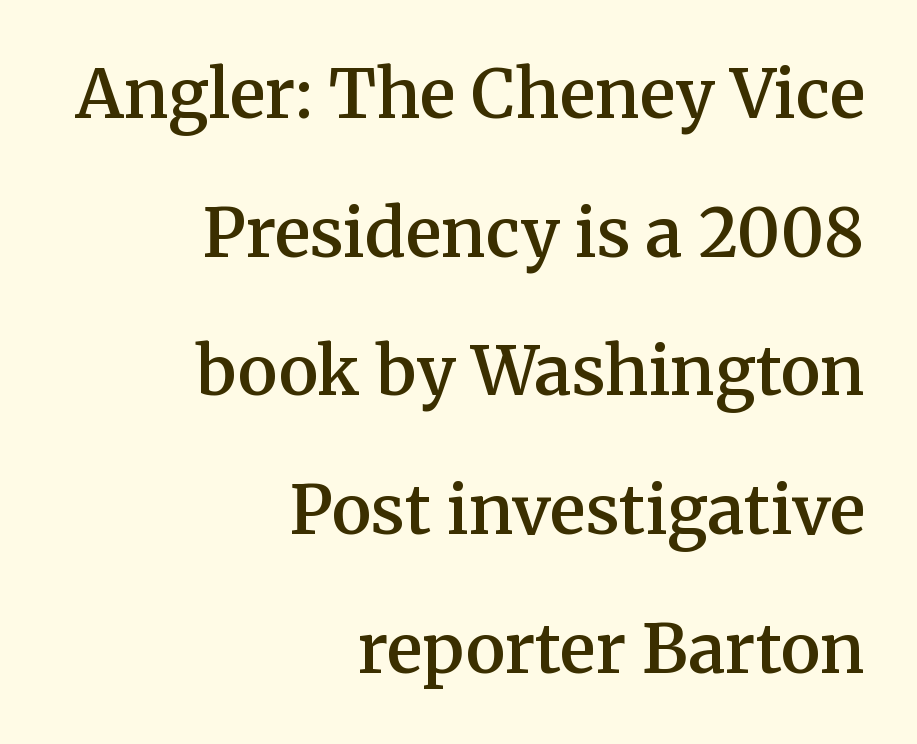
{"serif": "yes", "italic": "no", "bold": "semi", "weight": "semibold", "width": "normal", "stroke_contrast": "medium", "x_height": "medium", "monospaced": "no", "underline": "no", "align": "right", "line_spacing": "loose", "line_spacing_ratio": 2.07, "letter_spacing": "normal", "letter_spacing_em": 0.0, "glyph_px": 67}
